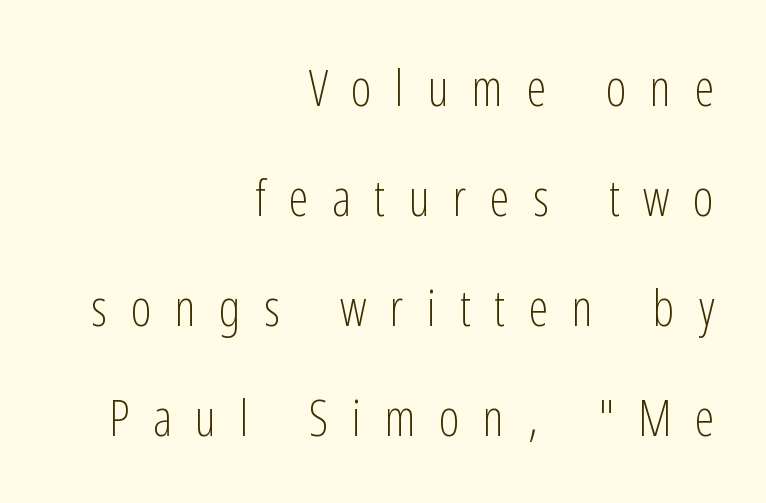
Q: Is the text bold? A: No.
Q: Is the text italic (slanted)? A: No, it is upright.
Q: Is the typeface a serif or a sans-serif typeface? A: Sans-serif.
Q: Is the text underlined? A: No.
Q: How is the paragraph aligned? A: Right-aligned.
Q: Is the spacing between letters normal or unusually wide? A: Unusually wide.
Q: Is the spacing between lines tight, normal or loose? A: Loose.
Q: Width (condensed, normal, or wide)? A: Condensed.
Q: Stroke contrast? A: Low.
Q: x-height? A: Medium.
Q: Monospaced? A: No.
